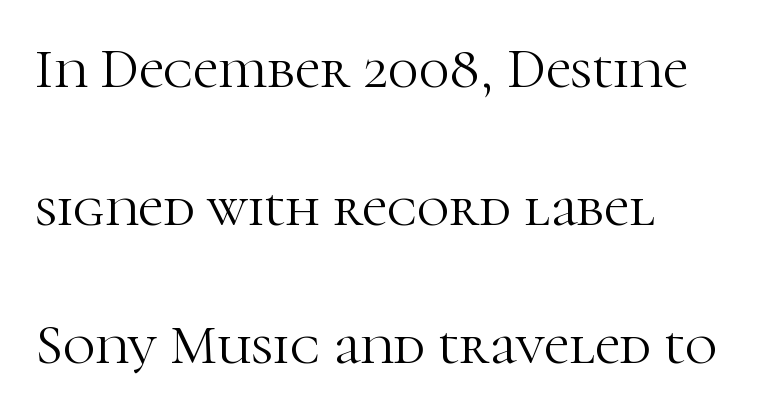
The image shows 56 px light serif type, upright; set left-aligned, loose line spacing (2.46x), normal letter spacing, not underlined; high stroke contrast and a medium x-height.
